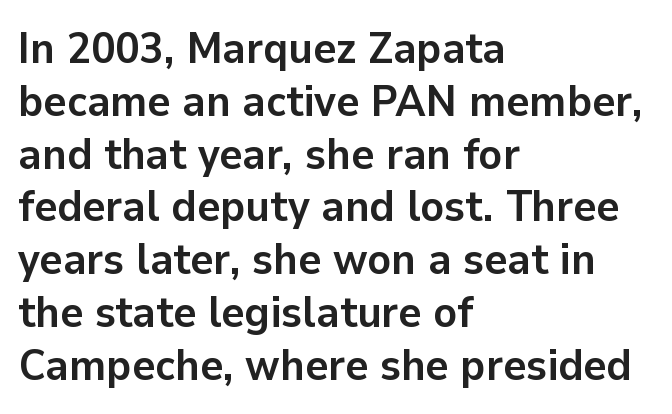
{"serif": "no", "italic": "no", "bold": "yes", "weight": "semibold", "width": "normal", "stroke_contrast": "low", "x_height": "medium", "monospaced": "no", "underline": "no", "align": "left", "line_spacing_ratio": 1.2, "letter_spacing": "normal", "letter_spacing_em": 0.0, "glyph_px": 44}
